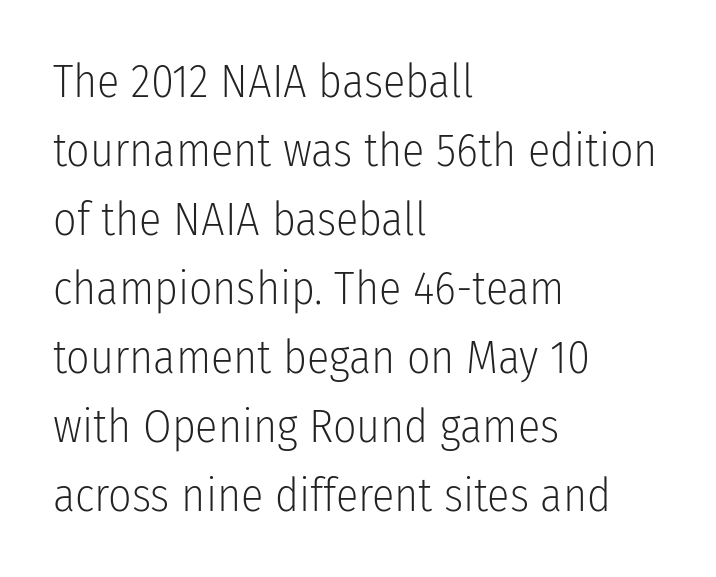
Compared with typical body copy, the letter spacing here is the same. It's the straight-up-and-down kind of type. How would I describe the line gaps? Plain and ordinary. Serif or sans? Sans — the stroke terminals are bare. Line starts are locked; line ends wander. The rendering uses natural spacing where letterforms have individual widths.
